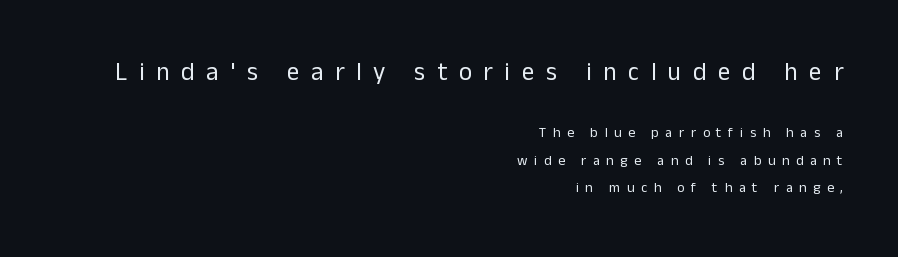
The image shows 25 px text type, upright; set right-aligned, loose line spacing (1.94x), unusually wide letter spacing (+0.47 em), not underlined; the first (top) block is 1.79x larger.
